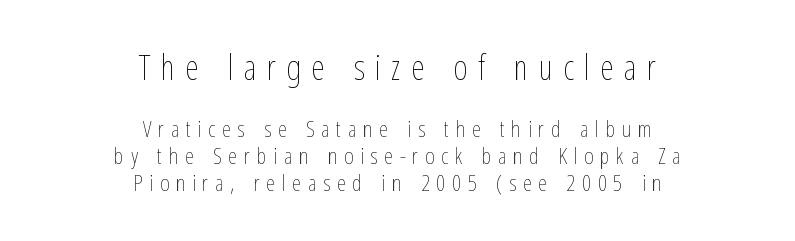
The image shows 35 px thin, condensed type, upright; set centered, line spacing 1.19x, unusually wide letter spacing (+0.29 em), not underlined; the first (top) block is 1.52x larger; low stroke contrast and a medium x-height.
